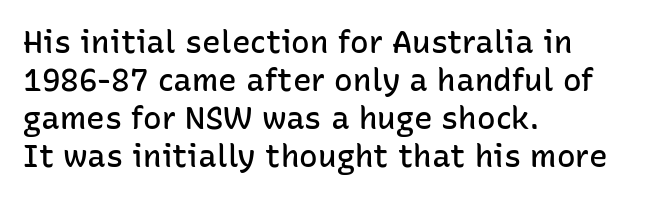
{"serif": "no", "italic": "no", "bold": "semi", "weight": "semibold", "width": "normal", "stroke_contrast": "low", "x_height": "medium", "monospaced": "no", "underline": "no", "align": "left", "line_spacing_ratio": 1.23, "letter_spacing": "normal", "letter_spacing_em": 0.0, "glyph_px": 31}
